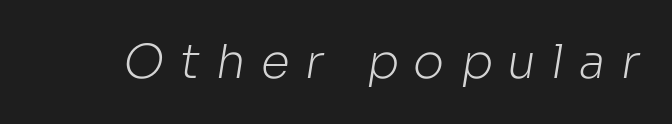
{"serif": "no", "bold": "no", "weight": "light", "width": "normal", "stroke_contrast": "low", "x_height": "medium", "monospaced": "no", "underline": "no", "letter_spacing": "wide", "letter_spacing_em": 0.33, "glyph_px": 47}
